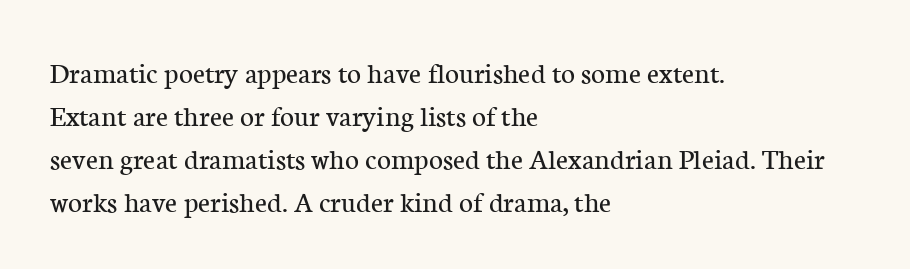
{"serif": "yes", "italic": "no", "bold": "no", "weight": "regular", "width": "normal", "stroke_contrast": "low", "x_height": "medium", "monospaced": "no", "underline": "no", "align": "left", "line_spacing": "normal", "line_spacing_ratio": 1.43, "letter_spacing": "normal", "letter_spacing_em": 0.0, "glyph_px": 30}
